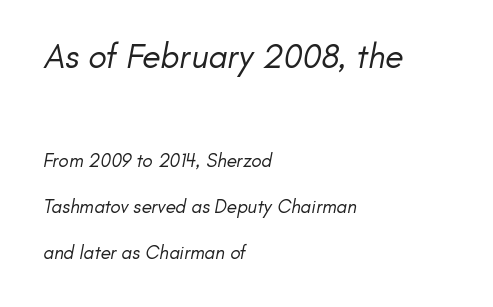
Line starts are locked; line ends wander. Whoever set this chose breathing room over compactness in the vertical rhythm. The typesetting does not lean heavy: it is not bold. Caption: standard tracking, unaltered.
